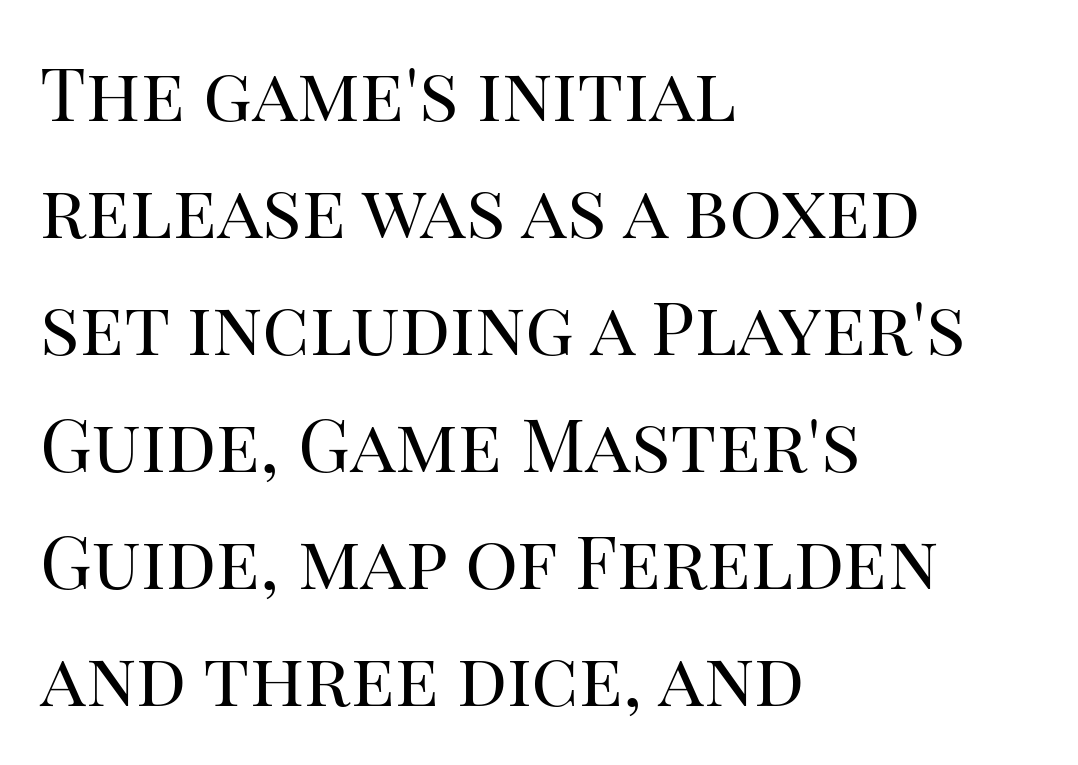
{"serif": "yes", "italic": "no", "bold": "no", "weight": "regular", "width": "normal", "stroke_contrast": "high", "x_height": "large", "monospaced": "no", "underline": "no", "align": "left", "line_spacing": "normal", "line_spacing_ratio": 1.58, "letter_spacing": "normal", "letter_spacing_em": 0.0, "glyph_px": 74}
